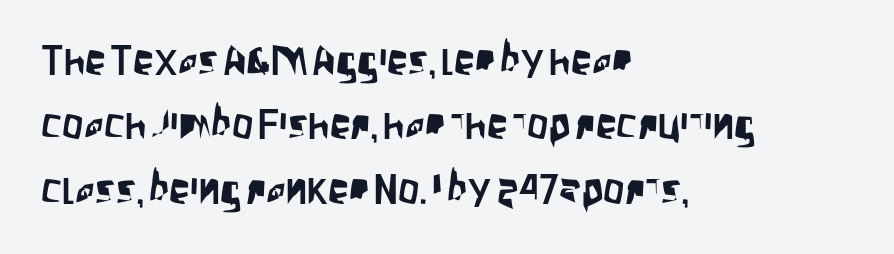
The image shows 42 px condensed sans-serif type, upright; set left-aligned, normal line spacing (1.53x), normal letter spacing, not underlined; low stroke contrast and a large x-height.
